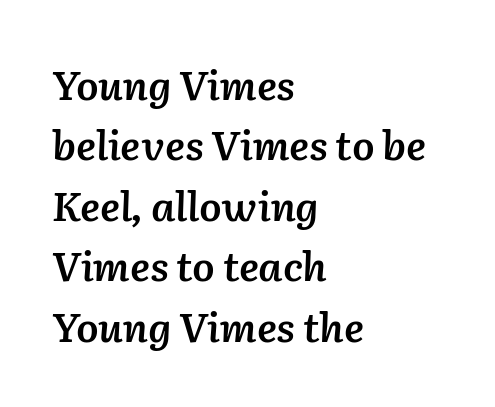
{"italic": "yes", "lean": "right", "slant_degrees": 2, "bold": "semi", "weight": "semibold", "width": "normal", "stroke_contrast": "low", "x_height": "medium", "monospaced": "no", "underline": "no", "align": "left", "line_spacing": "normal", "line_spacing_ratio": 1.51, "letter_spacing": "normal", "letter_spacing_em": 0.0, "glyph_px": 40}
